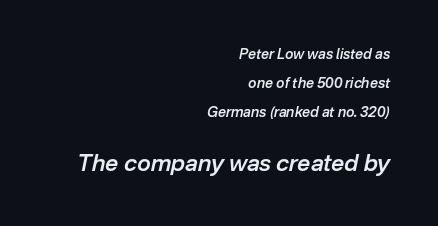
Q: Is the text bold? A: Semi-bold.
Q: Is the text italic (slanted)? A: Yes, it leans right by about 12 degrees.
Q: Is the text underlined? A: No.
Q: How is the paragraph aligned? A: Right-aligned.
Q: Is the spacing between letters normal or unusually wide? A: Normal.
Q: Is the spacing between lines tight, normal or loose? A: Loose.
Q: Which block of text is set in a larger size, the first (top) or the second (bottom)? A: The second (bottom) one.
